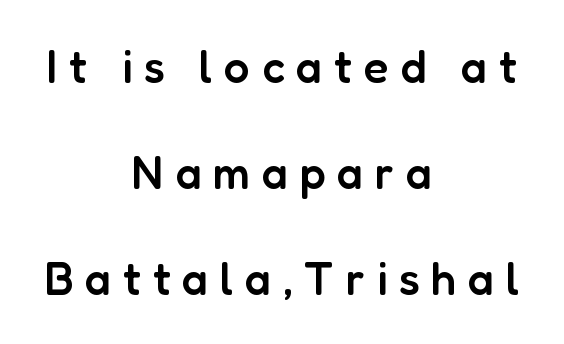
The image shows 46 px semibold sans-serif type, upright; set centered, loose line spacing (2.3x), unusually wide letter spacing (+0.25 em), not underlined; low stroke contrast and a medium x-height.
